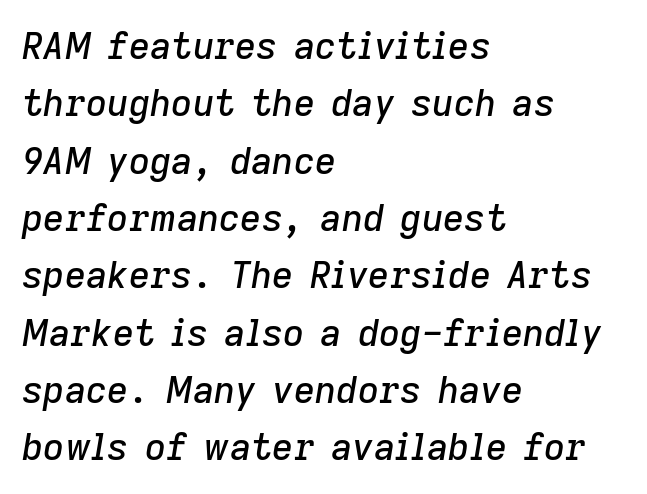
The image shows 37 px text type, italic (leaning right); set left-aligned, normal line spacing (1.55x), normal letter spacing, not underlined; low stroke contrast and a medium x-height.
